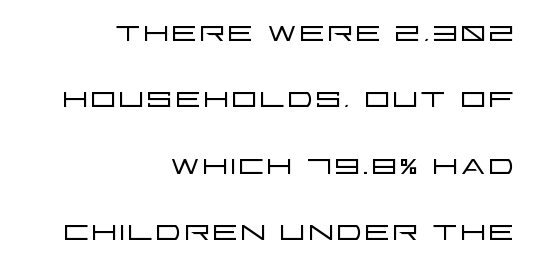
The image shows 42 px light, wide sans-serif type, upright; set right-aligned, normal line spacing (1.58x), normal letter spacing, not underlined; low stroke contrast and a large x-height.
